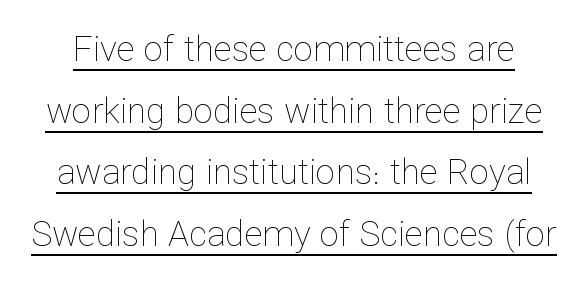
{"italic": "no", "bold": "no", "weight": "thin", "width": "normal", "stroke_contrast": "low", "x_height": "medium", "monospaced": "no", "underline": "yes", "line_spacing_ratio": 1.76, "letter_spacing": "normal", "letter_spacing_em": 0.0, "glyph_px": 35}
